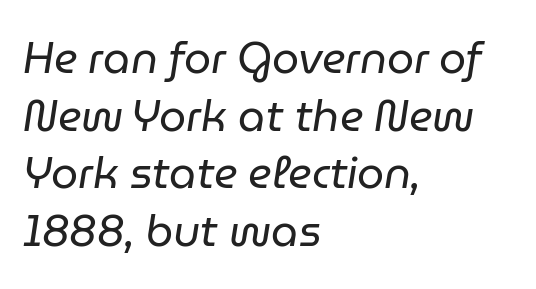
Q: Is the text bold? A: No.
Q: Is the text italic (slanted)? A: Yes, it leans right by about 9 degrees.
Q: Is the text underlined? A: No.
Q: How is the paragraph aligned? A: Left-aligned.
Q: Is the spacing between letters normal or unusually wide? A: Normal.
Q: Is the spacing between lines tight, normal or loose? A: Normal.
Q: Width (condensed, normal, or wide)? A: Normal.
Q: Stroke contrast? A: Low.
Q: x-height? A: Medium.
Q: Monospaced? A: No.
